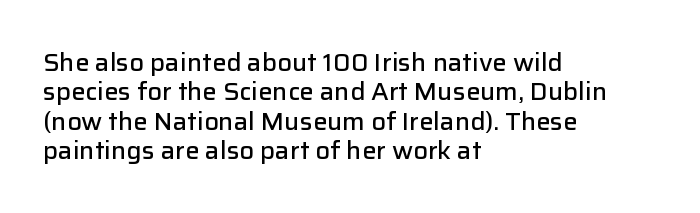
The image shows 24 px text type, upright; set left-aligned, line spacing 1.22x, normal letter spacing, not underlined.
